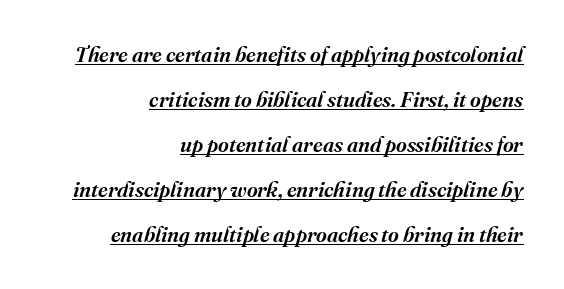
{"italic": "yes", "lean": "right", "slant_degrees": 16, "underline": "yes", "align": "right", "line_spacing": "loose", "line_spacing_ratio": 2.14, "letter_spacing": "normal", "letter_spacing_em": 0.0, "glyph_px": 21}
